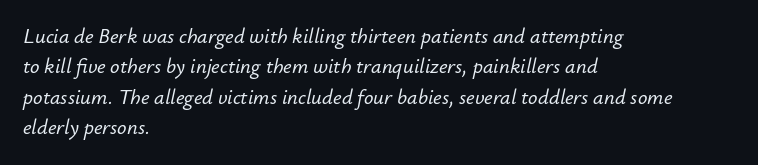
Where is the straight margin? On the left. Only glyphs here, with clear space below each row. The designer left line spacing at the default. The rendering applies a slant to the glyphs. Between one letter and the next there's only the usual sliver of space.
